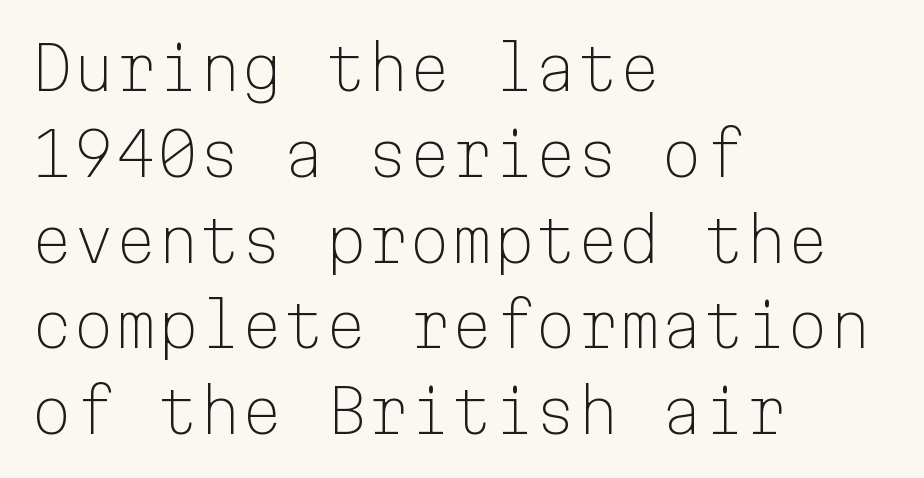
{"serif": "no", "italic": "no", "bold": "no", "weight": "light", "width": "normal", "stroke_contrast": "low", "x_height": "medium", "monospaced": "yes", "underline": "no", "align": "left", "line_spacing": "normal", "line_spacing_ratio": 1.43, "letter_spacing": "normal", "letter_spacing_em": 0.0, "glyph_px": 60}
